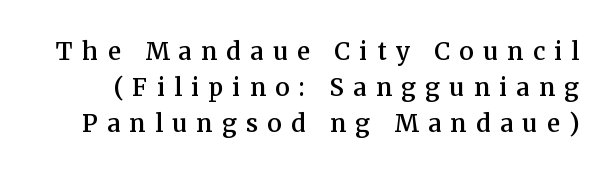
{"italic": "no", "bold": "semi", "underline": "no", "line_spacing": "normal", "line_spacing_ratio": 1.51, "letter_spacing": "wide", "letter_spacing_em": 0.39, "glyph_px": 24}
